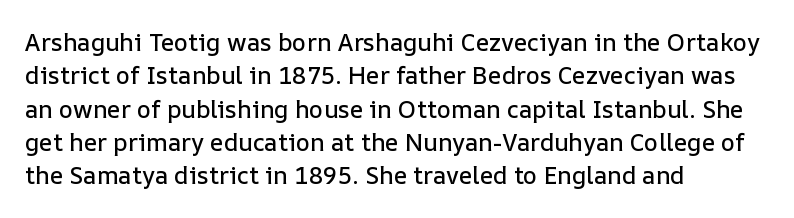
{"italic": "no", "underline": "no", "align": "left", "line_spacing": "normal", "line_spacing_ratio": 1.39, "letter_spacing": "normal", "letter_spacing_em": 0.0, "glyph_px": 24}
